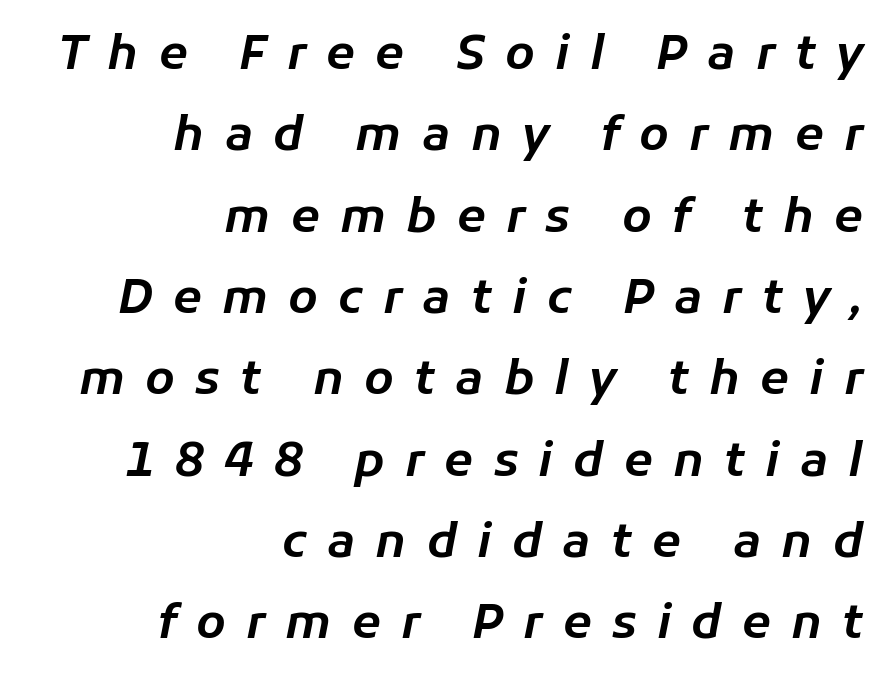
The image shows 47 px text type, italic (leaning right); set right-aligned, line spacing 1.73x, unusually wide letter spacing (+0.43 em), not underlined; low stroke contrast and a medium x-height.
